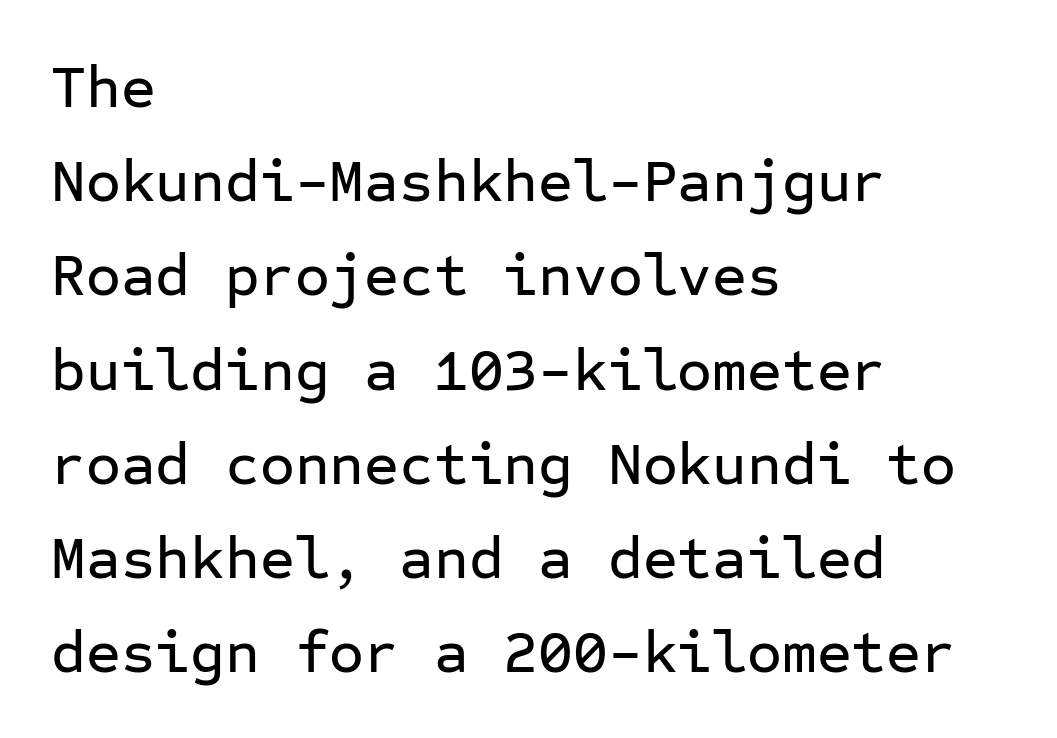
The face used here is monospaced, like something from a code editor. There is no visible air inserted between adjacent glyphs. The leading is moderate, giving the passage an even texture. Ordinary non-slanted type is in use.
